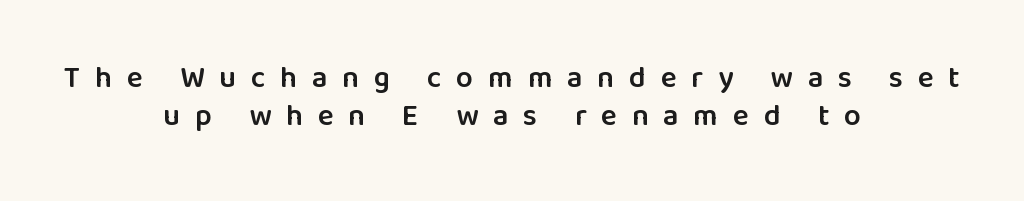
Q: Is the text bold? A: Semi-bold.
Q: Is the text italic (slanted)? A: No, it is upright.
Q: Is the typeface a serif or a sans-serif typeface? A: Sans-serif.
Q: Is the text underlined? A: No.
Q: How is the paragraph aligned? A: Centered.
Q: Is the spacing between letters normal or unusually wide? A: Unusually wide.
Q: Is the spacing between lines tight, normal or loose? A: Normal.
Q: Width (condensed, normal, or wide)? A: Normal.
Q: Stroke contrast? A: Low.
Q: x-height? A: Medium.
Q: Monospaced? A: No.
